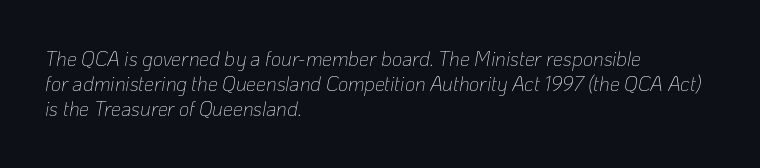
The image shows 20 px text type, italic (leaning right); set left-aligned, normal line spacing (1.26x), normal letter spacing, not underlined.
